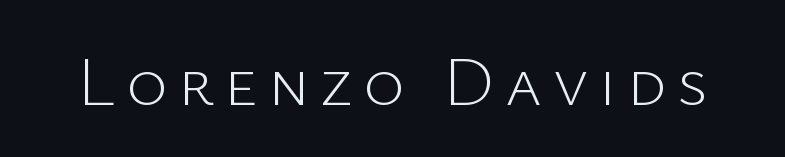
Looks like regular typesetting: each glyph gets only the width it needs. The passage shown is typeset with a sans-serif family. Glance below the letters and you will spot only blank space. The letters look calm and open, with moderate or lighter stems. Style check: upright.
